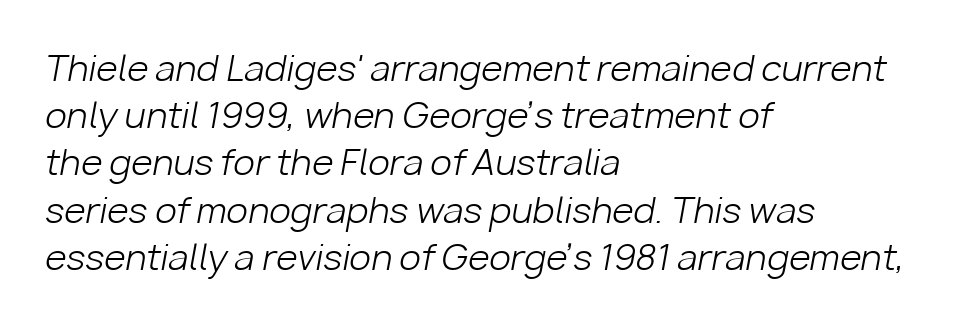
Horizontally, the lines are justified to the leading edge only. This sample has the flowing, uneven cadence of proportional lettering. Nothing unusual about the tracking: characters are spaced as the font intends. Nothing heavy about these letters — not bold at all.
